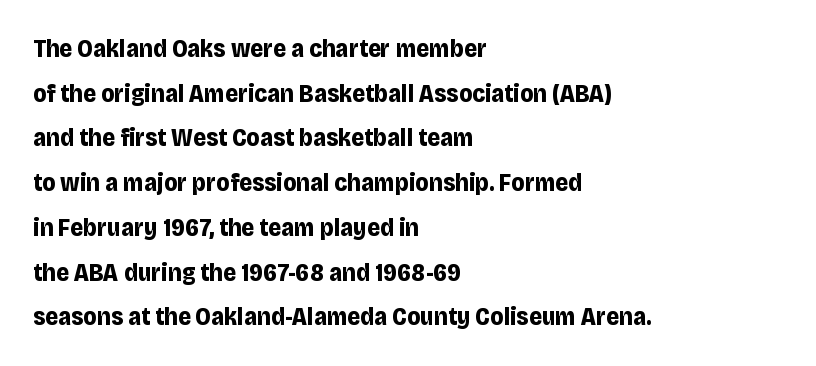
Q: Is the text bold? A: Yes.
Q: Is the text italic (slanted)? A: No, it is upright.
Q: Is the text underlined? A: No.
Q: How is the paragraph aligned? A: Left-aligned.
Q: Is the spacing between letters normal or unusually wide? A: Normal.
